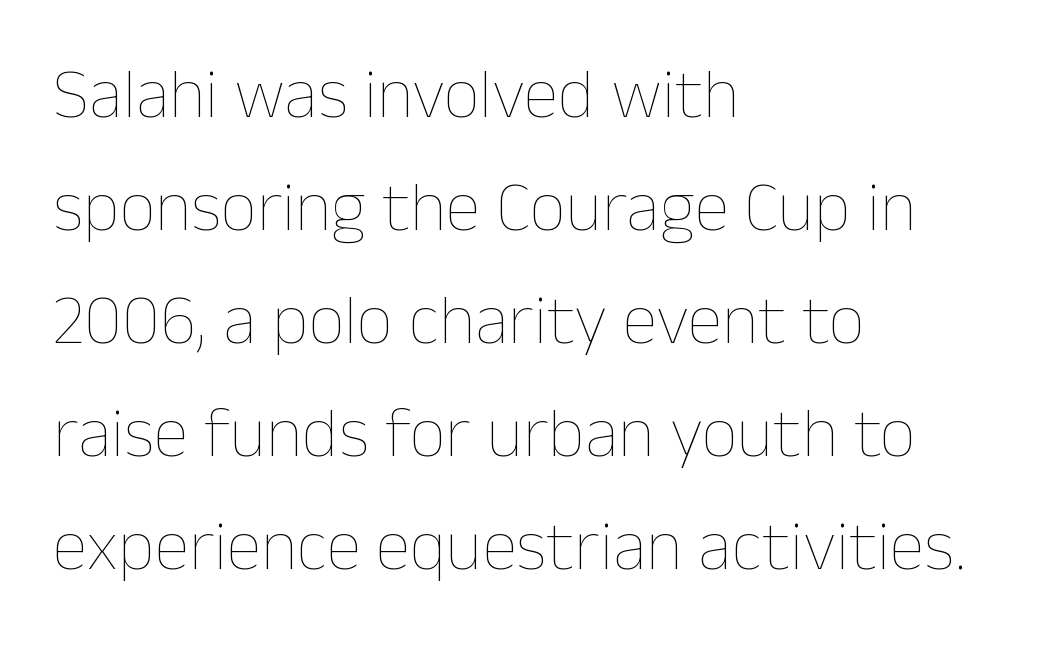
Q: Is the text bold? A: No.
Q: Is the text italic (slanted)? A: No, it is upright.
Q: Is the text underlined? A: No.
Q: How is the paragraph aligned? A: Left-aligned.
Q: Is the spacing between letters normal or unusually wide? A: Normal.
Q: Is the spacing between lines tight, normal or loose? A: Normal.
Q: Width (condensed, normal, or wide)? A: Normal.
Q: Stroke contrast? A: Low.
Q: x-height? A: Medium.
Q: Monospaced? A: No.
